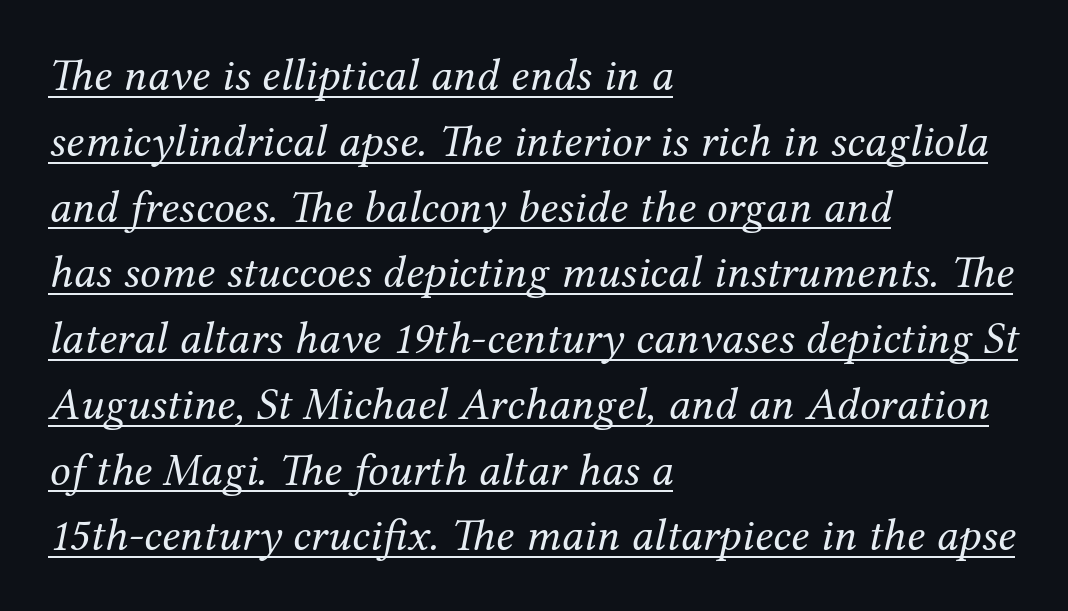
{"serif": "yes", "italic": "yes", "lean": "right", "slant_degrees": 12, "bold": "no", "weight": "regular", "width": "normal", "stroke_contrast": "medium", "x_height": "medium", "monospaced": "no", "underline": "yes", "align": "left", "line_spacing": "normal", "line_spacing_ratio": 1.43, "letter_spacing": "normal", "letter_spacing_em": 0.0, "glyph_px": 46}
